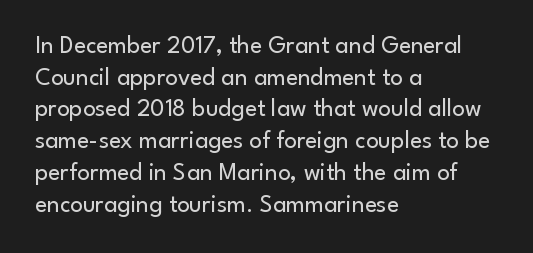
{"italic": "no", "bold": "no", "underline": "no", "align": "left", "line_spacing": "normal", "line_spacing_ratio": 1.27, "letter_spacing": "normal", "letter_spacing_em": 0.0, "glyph_px": 25}
